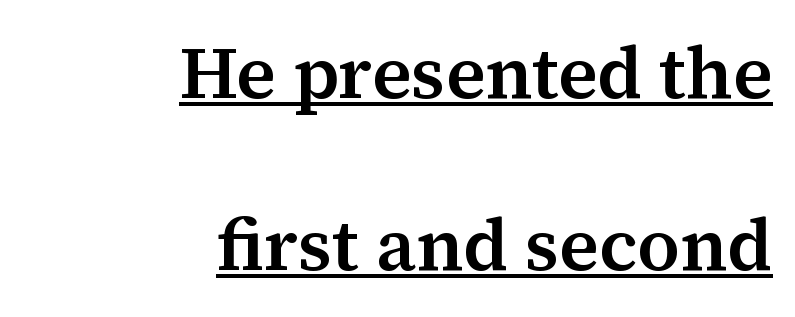
{"serif": "yes", "italic": "no", "bold": "semi", "weight": "semibold", "width": "normal", "stroke_contrast": "medium", "x_height": "medium", "monospaced": "no", "underline": "yes", "align": "right", "line_spacing": "loose", "line_spacing_ratio": 2.32, "letter_spacing": "normal", "letter_spacing_em": 0.0, "glyph_px": 74}
